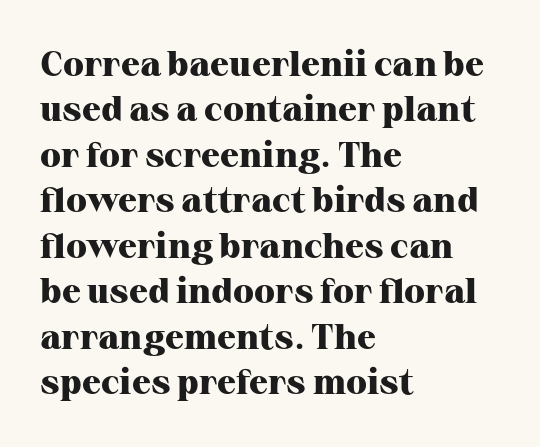
{"serif": "yes", "italic": "no", "bold": "yes", "weight": "heavy", "width": "normal", "stroke_contrast": "high", "x_height": "medium", "monospaced": "no", "underline": "no", "align": "left", "line_spacing": "normal", "line_spacing_ratio": 1.3, "letter_spacing": "normal", "letter_spacing_em": 0.0, "glyph_px": 35}
